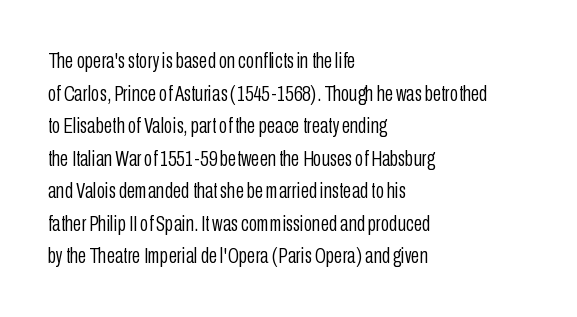
Rows of type keep a routine distance in the vertical direction. The space beneath each line is pristine and unruled. Which margin do the lines hug? The left one — the right edge is uneven. The letterforms sit shoulder to shoulder at normal distance.
